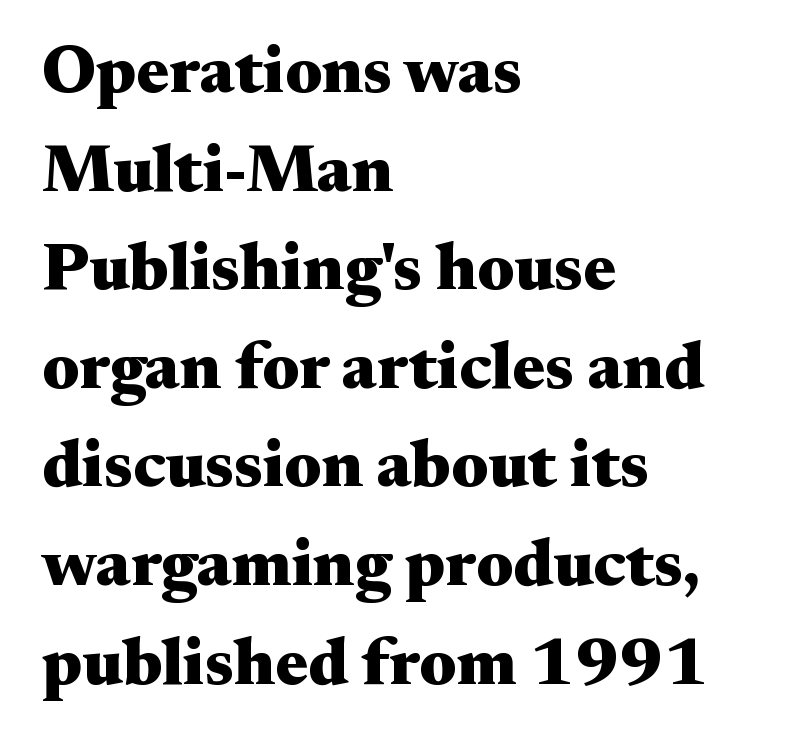
Q: Is the text bold? A: Yes.
Q: Is the text italic (slanted)? A: No, it is upright.
Q: Is the typeface a serif or a sans-serif typeface? A: Serif.
Q: Is the text underlined? A: No.
Q: How is the paragraph aligned? A: Left-aligned.
Q: Is the spacing between letters normal or unusually wide? A: Normal.
Q: Is the spacing between lines tight, normal or loose? A: Normal.
Q: Width (condensed, normal, or wide)? A: Wide.
Q: Stroke contrast? A: Medium.
Q: x-height? A: Small.
Q: Monospaced? A: No.
